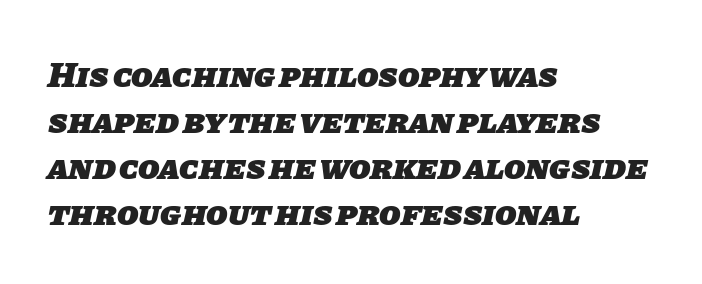
The ragged edge is on the right, which tells us the setting is flush left. Words float on clear page, feet unadorned. The space between consecutive lines is moderate.
